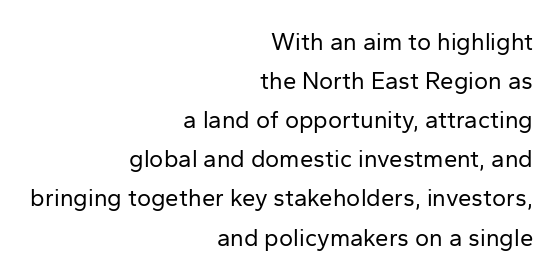
The image shows 24 px text type, upright; set right-aligned, normal line spacing (1.63x), normal letter spacing, not underlined.
